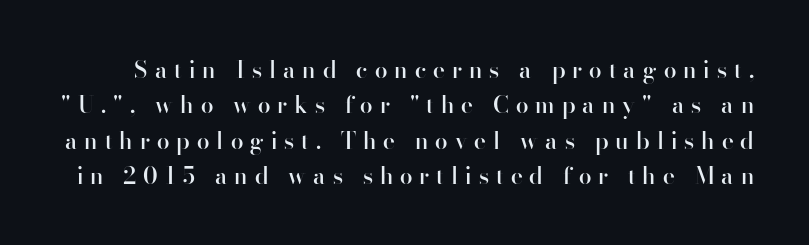
Q: Is the text bold? A: Semi-bold.
Q: Is the text italic (slanted)? A: No, it is upright.
Q: Is the text underlined? A: No.
Q: Is the spacing between letters normal or unusually wide? A: Unusually wide.
Q: Is the spacing between lines tight, normal or loose? A: Normal.
